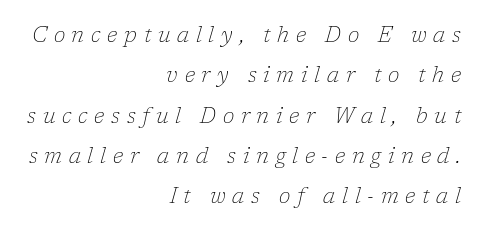
Q: Is the text bold? A: No.
Q: Is the text italic (slanted)? A: Yes, it leans right by about 17 degrees.
Q: Is the text underlined? A: No.
Q: How is the paragraph aligned? A: Right-aligned.
Q: Is the spacing between letters normal or unusually wide? A: Unusually wide.
Q: Is the spacing between lines tight, normal or loose? A: Loose.
